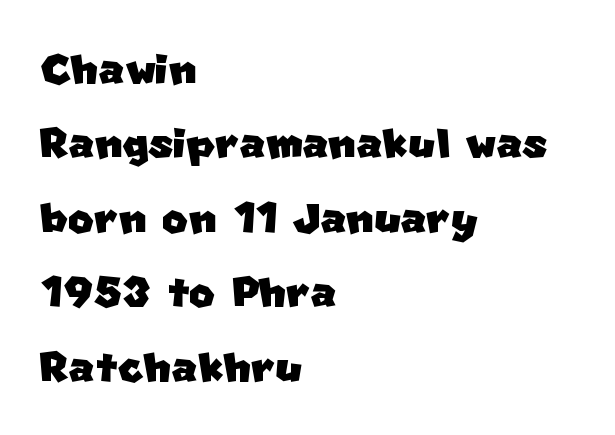
The space directly below the letters is spotless. This rendering leaves character spacing at its baseline value. Honestly, the row spacing looks completely unremarkable. The text was rendered using a sans face with plain stroke endings.
